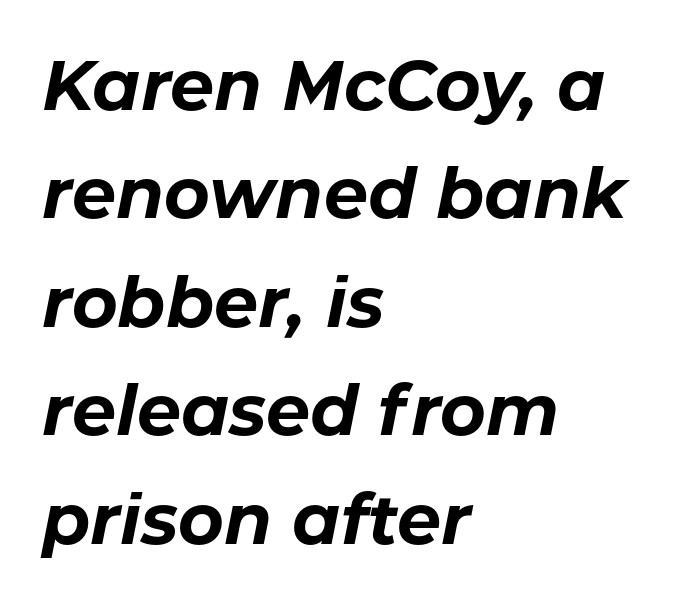
Q: Is the text bold? A: Yes.
Q: Is the text italic (slanted)? A: Yes, it leans right by about 11 degrees.
Q: Is the text underlined? A: No.
Q: How is the paragraph aligned? A: Left-aligned.
Q: Is the spacing between letters normal or unusually wide? A: Normal.
Q: Is the spacing between lines tight, normal or loose? A: Normal.
Q: Width (condensed, normal, or wide)? A: Normal.
Q: Stroke contrast? A: Low.
Q: x-height? A: Medium.
Q: Monospaced? A: No.
